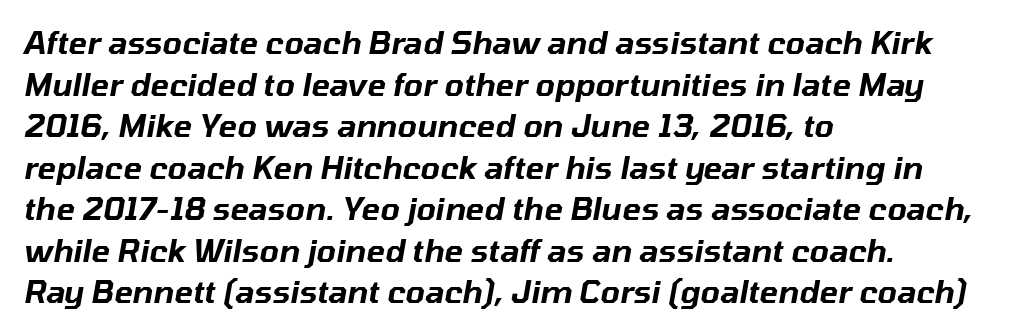
{"italic": "yes", "lean": "right", "slant_degrees": 10, "width": "normal", "stroke_contrast": "low", "x_height": "medium", "monospaced": "no", "underline": "no", "align": "left", "line_spacing": "normal", "line_spacing_ratio": 1.34, "letter_spacing": "normal", "letter_spacing_em": 0.0, "glyph_px": 31}
